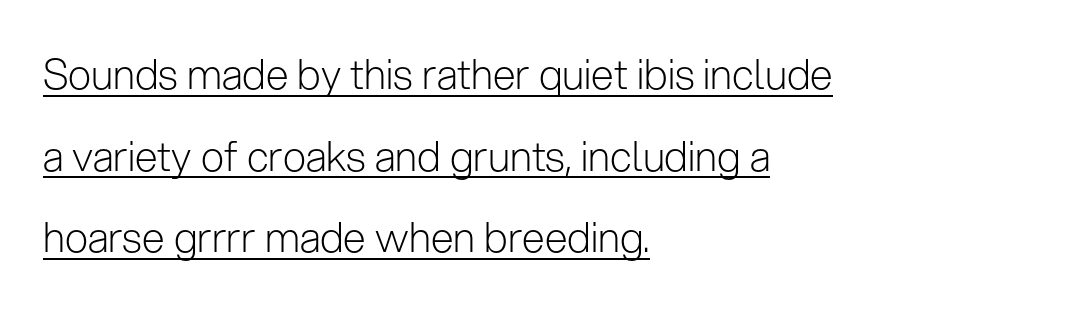
The image shows 41 px light sans-serif type, upright; set left-aligned, loose line spacing (1.99x), normal letter spacing, underlined; low stroke contrast and a medium x-height.
